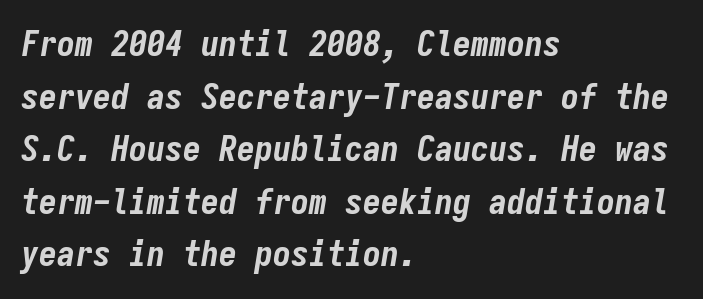
Q: Is the text bold? A: Yes.
Q: Is the text italic (slanted)? A: Yes, it leans right by about 9 degrees.
Q: Is the text underlined? A: No.
Q: How is the paragraph aligned? A: Left-aligned.
Q: Is the spacing between letters normal or unusually wide? A: Normal.
Q: Is the spacing between lines tight, normal or loose? A: Normal.
Q: Width (condensed, normal, or wide)? A: Condensed.
Q: Stroke contrast? A: Low.
Q: x-height? A: Medium.
Q: Monospaced? A: Yes.
